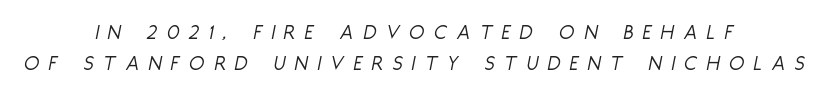
Quick note: italic. Is the type heavy? It reads as light-to-regular instead. The setting favours the middle, as headings and verse often do. In terms of letterspacing, this is a distinctly airy, spread setting.
